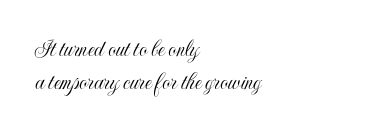
Q: Is the text italic (slanted)? A: Yes.
Q: Is the text underlined? A: No.
Q: How is the paragraph aligned? A: Left-aligned.
Q: Is the spacing between letters normal or unusually wide? A: Normal.
Q: Is the spacing between lines tight, normal or loose? A: Normal.
